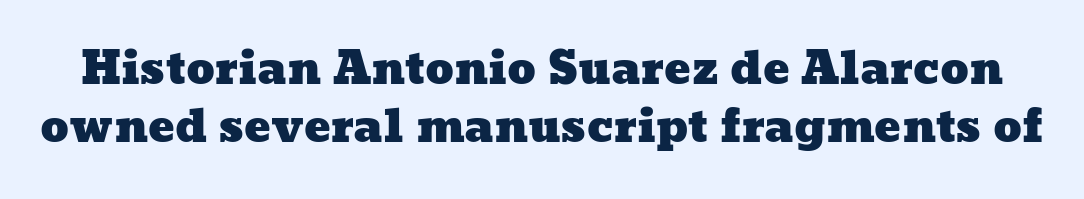
{"width": "wide", "stroke_contrast": "low", "x_height": "medium", "monospaced": "no", "underline": "no", "line_spacing": "normal", "line_spacing_ratio": 1.32, "letter_spacing": "normal", "letter_spacing_em": 0.0, "glyph_px": 44}
